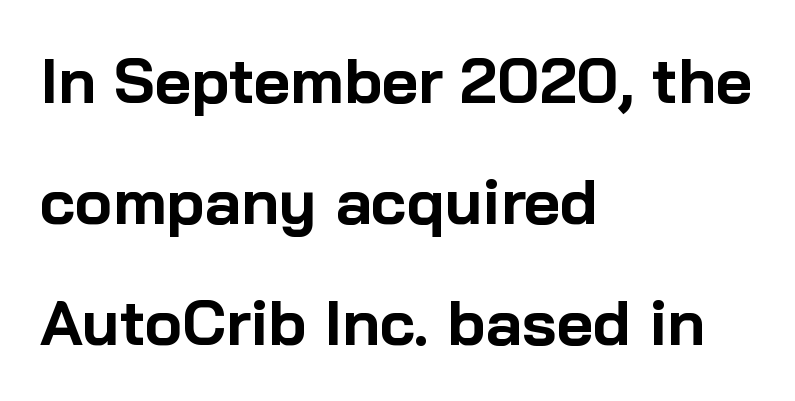
Typeset ragged right — the left edge is the straight one. Tracking here is standard; glyphs follow each other at the usual distance. A typesetter would label this face a sans. The type sits square on the baseline with zero lean.
